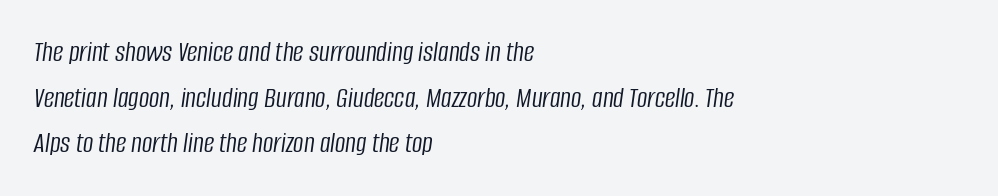
{"italic": "yes", "lean": "right", "slant_degrees": 8, "bold": "no", "weight": "light", "width": "condensed", "stroke_contrast": "low", "x_height": "large", "monospaced": "no", "underline": "no", "align": "left", "line_spacing": "normal", "line_spacing_ratio": 1.57, "letter_spacing": "normal", "letter_spacing_em": 0.0, "glyph_px": 29}
